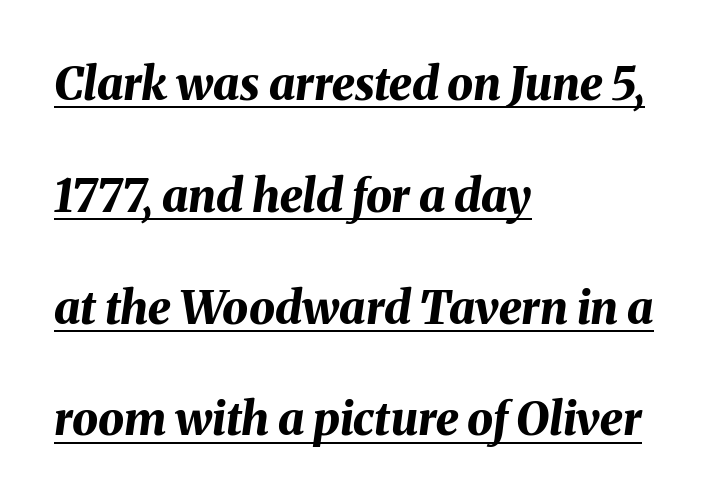
Caption: multi-line text, flush left, ragged right. The line-height multiplier appears high, well above default. Somebody hit Ctrl+U on this one — the words are underlined. Note the varied advance widths — an 'i' is clearly narrower than an 'm'.
